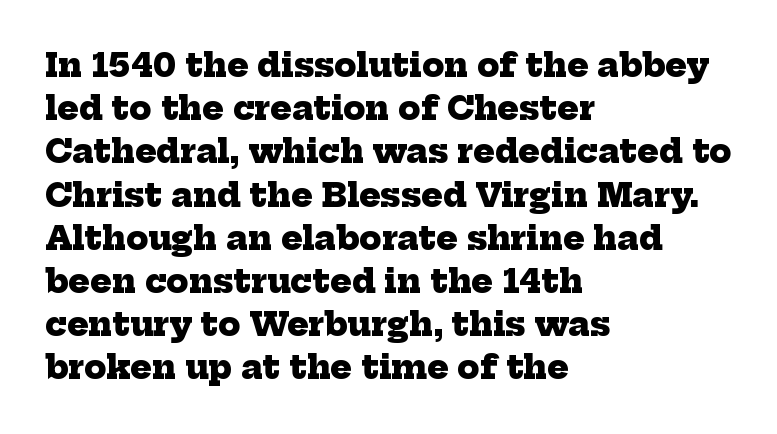
The image shows 32 px heavy serif type; set left-aligned, normal line spacing (1.35x), normal letter spacing, not underlined; low stroke contrast and a medium x-height.
